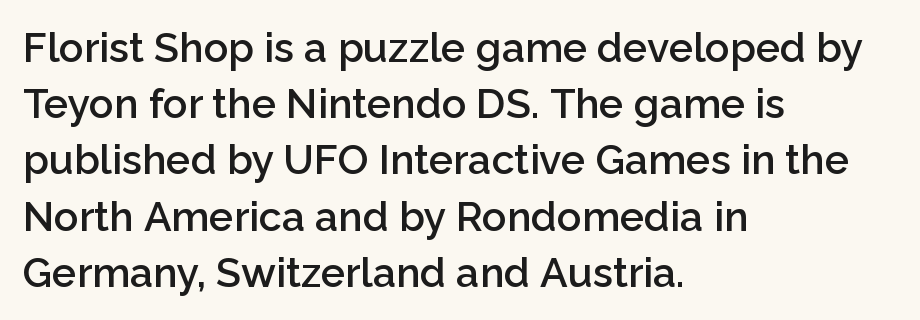
The image shows 41 px semibold sans-serif type, upright; set left-aligned, normal line spacing (1.37x), normal letter spacing, not underlined; low stroke contrast and a medium x-height.
